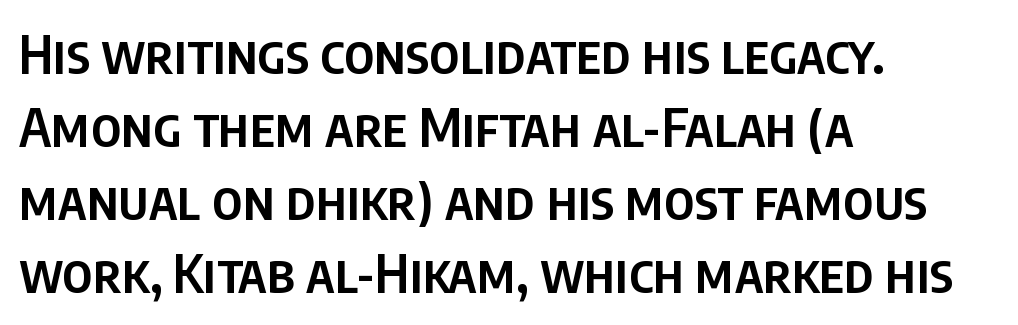
{"serif": "no", "italic": "no", "bold": "semi", "weight": "semibold", "width": "condensed", "stroke_contrast": "low", "x_height": "large", "monospaced": "no", "underline": "no", "align": "left", "line_spacing": "normal", "line_spacing_ratio": 1.38, "letter_spacing": "normal", "letter_spacing_em": 0.0, "glyph_px": 53}
